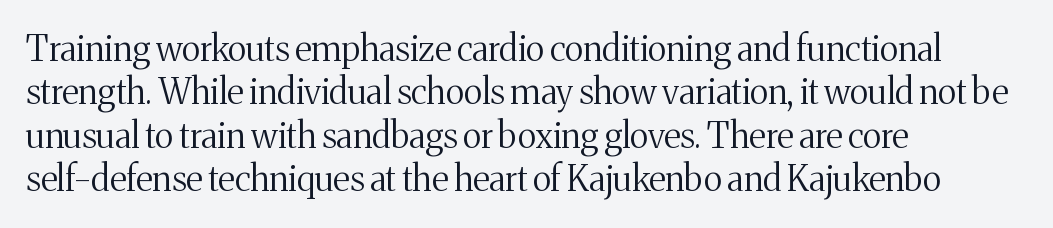
Q: Is the text bold? A: No.
Q: Is the text italic (slanted)? A: No, it is upright.
Q: Is the typeface a serif or a sans-serif typeface? A: Serif.
Q: Is the text underlined? A: No.
Q: How is the paragraph aligned? A: Left-aligned.
Q: Is the spacing between letters normal or unusually wide? A: Normal.
Q: Width (condensed, normal, or wide)? A: Normal.
Q: Stroke contrast? A: Medium.
Q: x-height? A: Medium.
Q: Monospaced? A: No.
